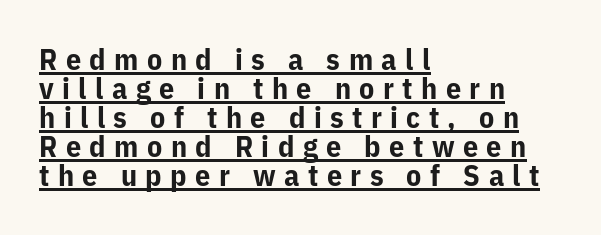
The image shows 30 px bold sans-serif type, upright; set left-aligned, tight line spacing (0.97x), unusually wide letter spacing (+0.28 em), underlined; low stroke contrast and a medium x-height.
